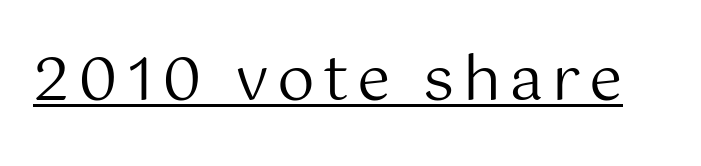
The image shows 60 px regular-weight sans-serif type, upright; set underlined; medium stroke contrast and a medium x-height.
